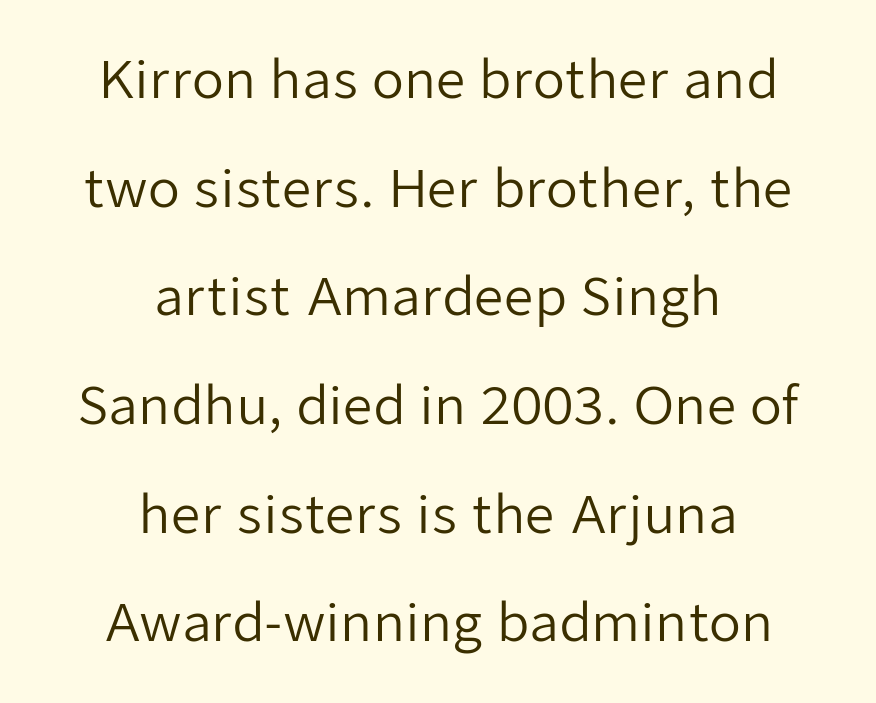
{"serif": "no", "italic": "no", "bold": "no", "weight": "regular", "width": "normal", "stroke_contrast": "low", "x_height": "medium", "monospaced": "no", "underline": "no", "align": "center", "line_spacing": "loose", "line_spacing_ratio": 2.09, "letter_spacing": "normal", "letter_spacing_em": 0.0, "glyph_px": 52}
